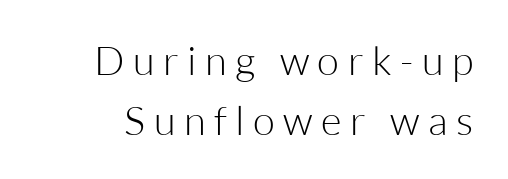
Q: Is the text bold? A: No.
Q: Is the text italic (slanted)? A: No, it is upright.
Q: Is the typeface a serif or a sans-serif typeface? A: Sans-serif.
Q: Is the text underlined? A: No.
Q: Is the spacing between letters normal or unusually wide? A: Unusually wide.
Q: Is the spacing between lines tight, normal or loose? A: Normal.
Q: Width (condensed, normal, or wide)? A: Normal.
Q: Stroke contrast? A: Low.
Q: x-height? A: Medium.
Q: Monospaced? A: No.
